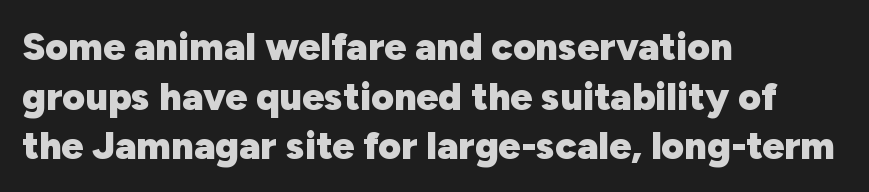
Q: Is the text bold? A: Yes.
Q: Is the text italic (slanted)? A: No, it is upright.
Q: Is the typeface a serif or a sans-serif typeface? A: Sans-serif.
Q: Is the text underlined? A: No.
Q: How is the paragraph aligned? A: Left-aligned.
Q: Is the spacing between letters normal or unusually wide? A: Normal.
Q: Is the spacing between lines tight, normal or loose? A: Normal.
Q: Width (condensed, normal, or wide)? A: Normal.
Q: Stroke contrast? A: Low.
Q: x-height? A: Medium.
Q: Monospaced? A: No.
